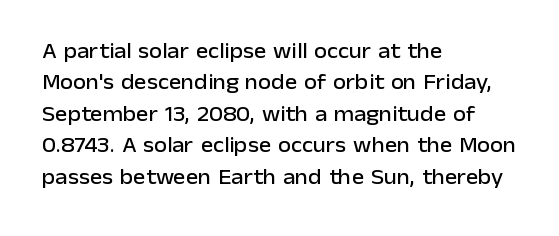
The image shows 21 px text type, upright; set left-aligned, normal line spacing (1.5x), normal letter spacing, not underlined.
